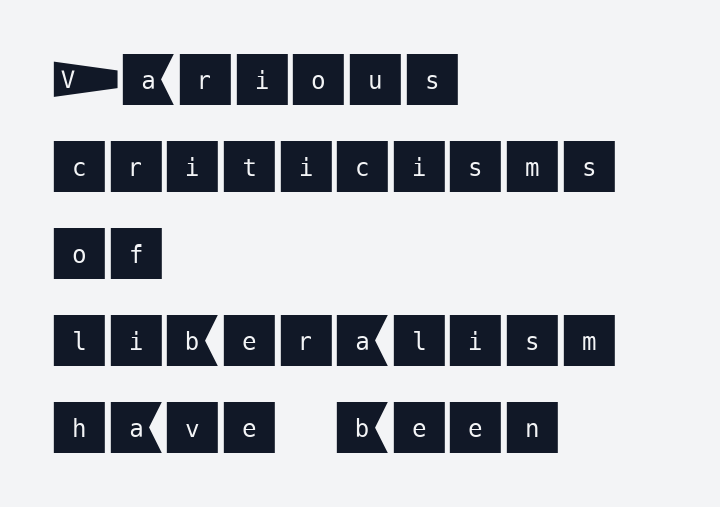
The image shows 58 px sans-serif type, upright; set left-aligned, normal line spacing (1.5x), normal letter spacing, not underlined; medium stroke contrast and a large x-height.
